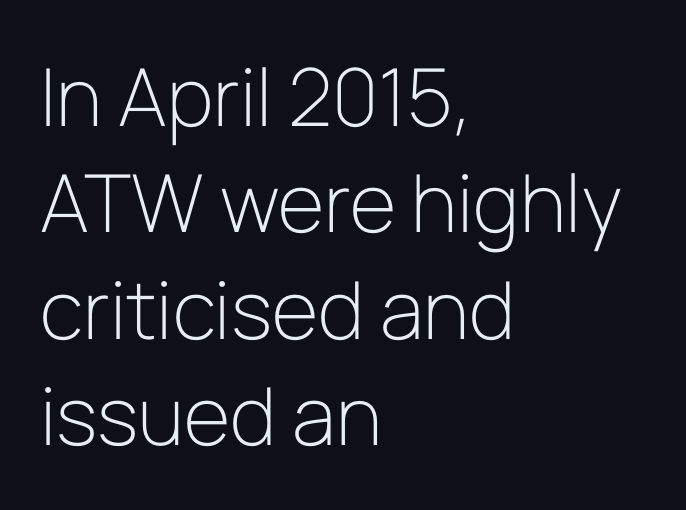
Q: Is the text bold? A: No.
Q: Is the text italic (slanted)? A: No, it is upright.
Q: Is the typeface a serif or a sans-serif typeface? A: Sans-serif.
Q: Is the text underlined? A: No.
Q: How is the paragraph aligned? A: Left-aligned.
Q: Is the spacing between letters normal or unusually wide? A: Normal.
Q: Is the spacing between lines tight, normal or loose? A: Normal.
Q: Width (condensed, normal, or wide)? A: Normal.
Q: Stroke contrast? A: Low.
Q: x-height? A: Medium.
Q: Monospaced? A: No.
